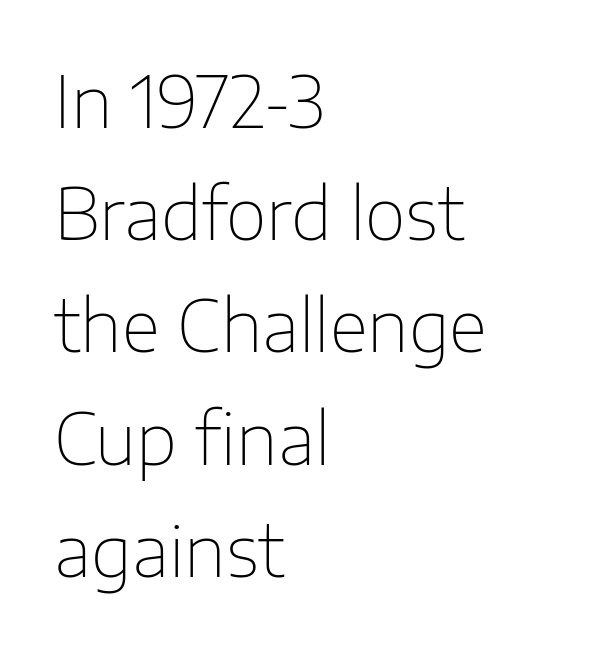
The typography opts for an upright posture over an oblique one. A typesetter would call this leading conventional body-copy spacing. Caption: standard tracking, unaltered. Regarding serifs, this sample does without them.
